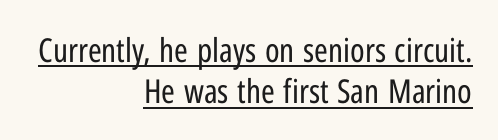
Q: Is the text bold? A: No.
Q: Is the text italic (slanted)? A: No, it is upright.
Q: Is the typeface a serif or a sans-serif typeface? A: Sans-serif.
Q: Is the text underlined? A: Yes.
Q: How is the paragraph aligned? A: Right-aligned.
Q: Is the spacing between letters normal or unusually wide? A: Normal.
Q: Is the spacing between lines tight, normal or loose? A: Normal.
Q: Width (condensed, normal, or wide)? A: Condensed.
Q: Stroke contrast? A: Low.
Q: x-height? A: Medium.
Q: Monospaced? A: No.
